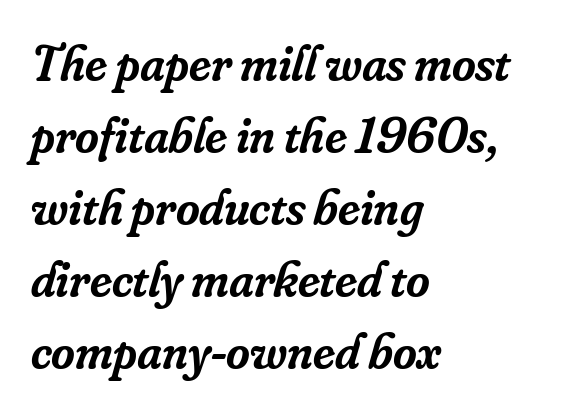
Q: Is the text bold? A: Semi-bold.
Q: Is the text italic (slanted)? A: Yes, it leans right by about 16 degrees.
Q: Is the typeface a serif or a sans-serif typeface? A: Serif.
Q: Is the text underlined? A: No.
Q: How is the paragraph aligned? A: Left-aligned.
Q: Is the spacing between letters normal or unusually wide? A: Normal.
Q: Is the spacing between lines tight, normal or loose? A: Normal.
Q: Width (condensed, normal, or wide)? A: Normal.
Q: Stroke contrast? A: Low.
Q: x-height? A: Small.
Q: Monospaced? A: No.
